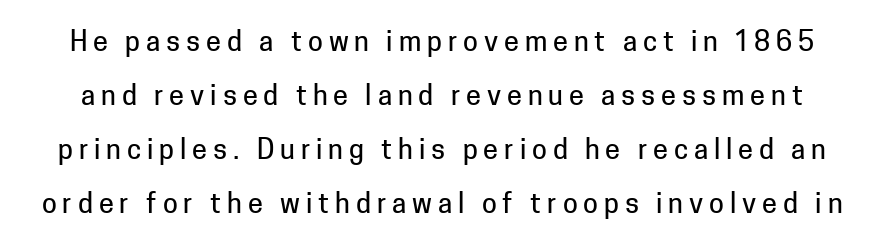
Do the letters lean? They stand straight. Spacing between characters has been opened up far beyond the box default. The space directly below the letters is spotless. The line-height multiplier appears high, well above default.
